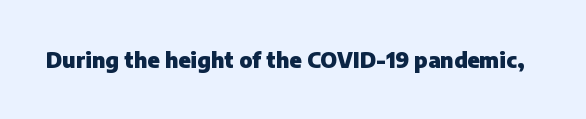
The image shows 21 px bold type, upright; set normal letter spacing, not underlined.
